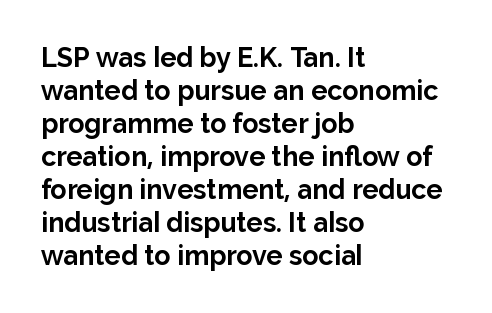
{"italic": "no", "bold": "yes", "underline": "no", "align": "left", "line_spacing_ratio": 1.22, "letter_spacing": "normal", "letter_spacing_em": 0.0, "glyph_px": 27}
